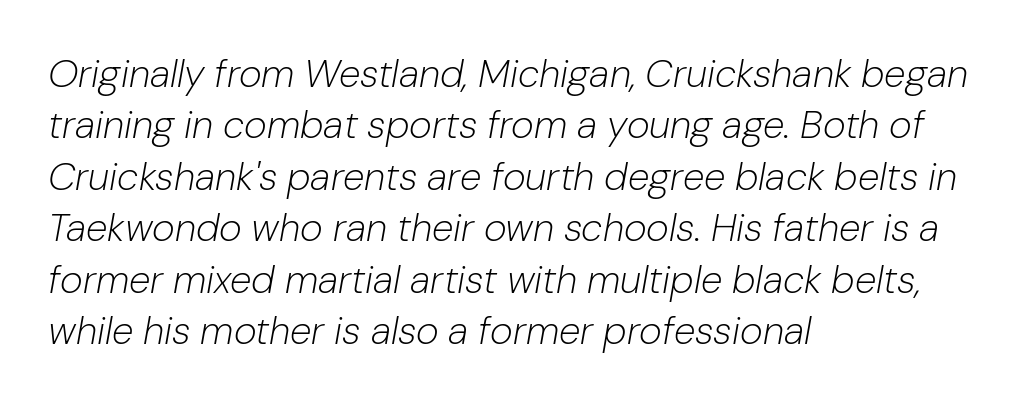
The image shows 39 px light type, italic (leaning right); set left-aligned, normal line spacing (1.32x), normal letter spacing, not underlined; low stroke contrast and a medium x-height.
